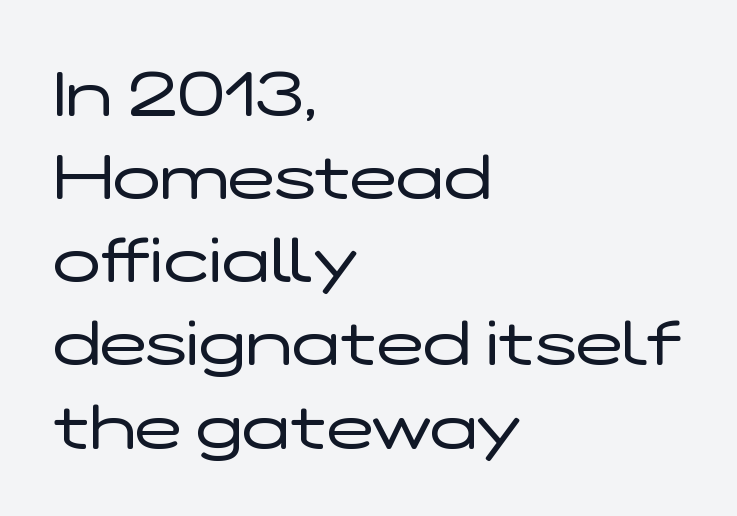
{"serif": "no", "italic": "no", "bold": "no", "weight": "regular", "width": "wide", "stroke_contrast": "low", "x_height": "medium", "monospaced": "no", "underline": "no", "align": "left", "line_spacing": "normal", "line_spacing_ratio": 1.32, "letter_spacing": "normal", "letter_spacing_em": 0.0, "glyph_px": 63}
